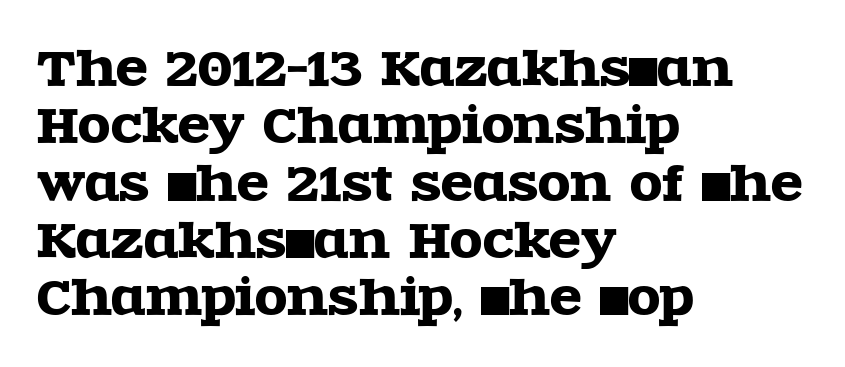
Q: Is the text italic (slanted)? A: No, it is upright.
Q: Is the typeface a serif or a sans-serif typeface? A: Serif.
Q: Is the text underlined? A: No.
Q: How is the paragraph aligned? A: Left-aligned.
Q: Is the spacing between letters normal or unusually wide? A: Normal.
Q: Width (condensed, normal, or wide)? A: Wide.
Q: x-height? A: Large.
Q: Monospaced? A: No.
